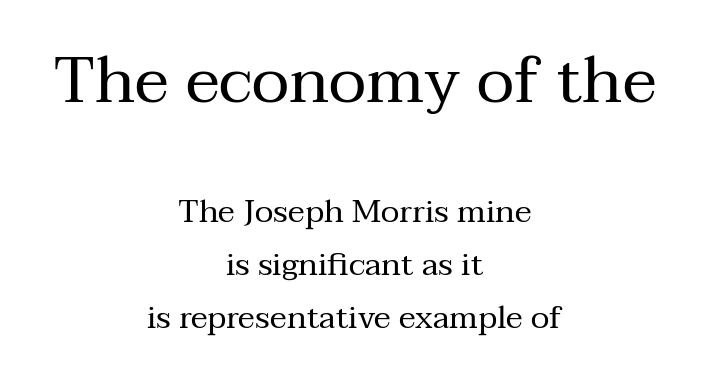
The image shows 65 px regular-weight serif type, upright; set centered, normal line spacing (1.65x), normal letter spacing, not underlined; the first (top) block is 2.03x larger; medium stroke contrast and a medium x-height.
